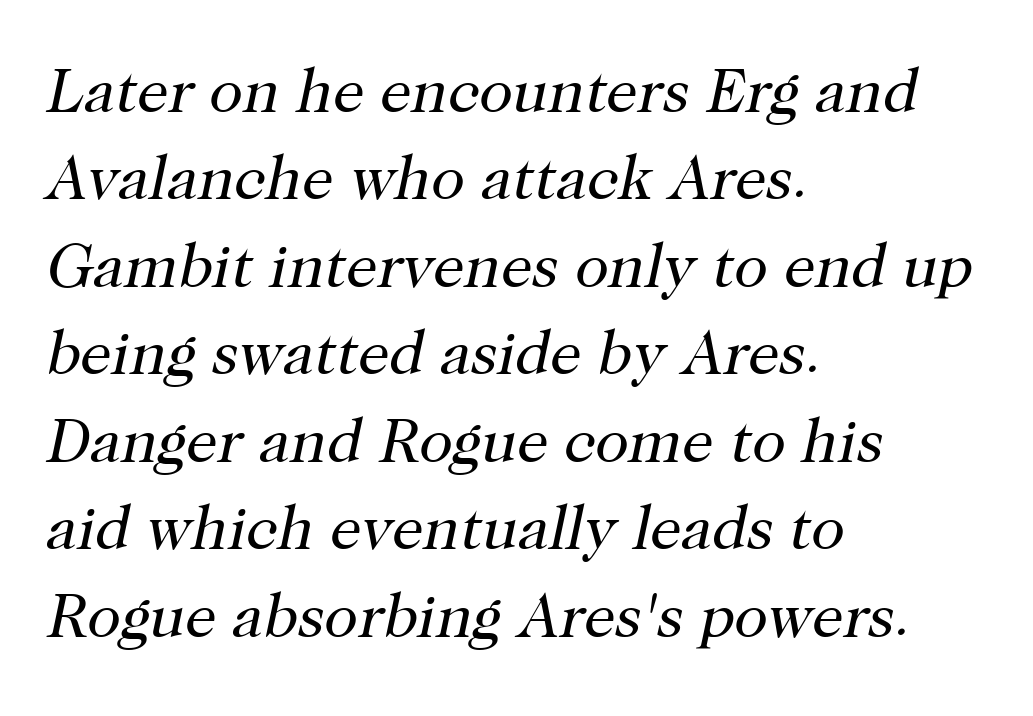
{"serif": "yes", "italic": "yes", "lean": "right", "slant_degrees": 12, "bold": "no", "weight": "regular", "width": "normal", "stroke_contrast": "high", "x_height": "medium", "monospaced": "no", "underline": "no", "align": "left", "line_spacing": "normal", "line_spacing_ratio": 1.41, "letter_spacing": "normal", "letter_spacing_em": 0.0, "glyph_px": 62}
